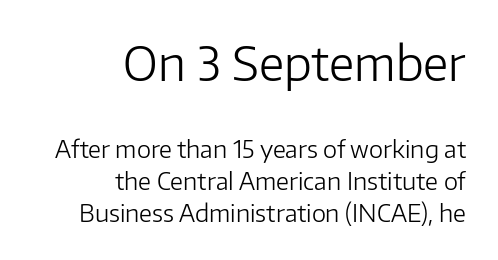
{"serif": "no", "italic": "no", "bold": "no", "weight": "light", "width": "normal", "stroke_contrast": "low", "x_height": "medium", "monospaced": "no", "underline": "no", "align": "right", "line_spacing": "normal", "line_spacing_ratio": 1.34, "letter_spacing": "normal", "letter_spacing_em": 0.0, "larger_block": "first", "size_ratio": 1.96, "glyph_px": 47}
